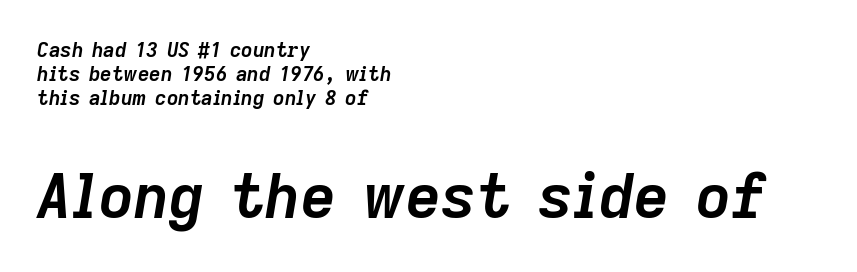
When letters slant like this, we call the style italic. Note the varied advance widths — an 'i' is clearly narrower than an 'm'. Quick note: underline off. Weight check: bold — yes, fully. The tracking reads as untouched default to a designer's eye.
